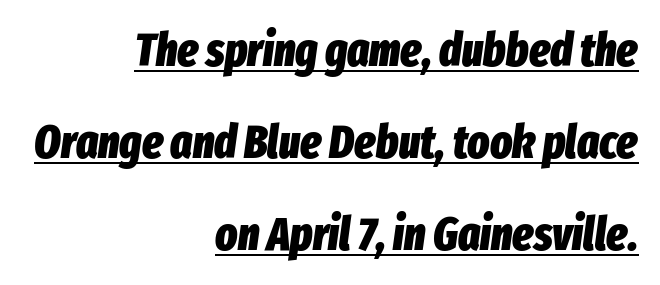
The image shows 46 px heavy, condensed type, italic (leaning right); set right-aligned, loose line spacing (2.0x), normal letter spacing, underlined; low stroke contrast and a medium x-height.
